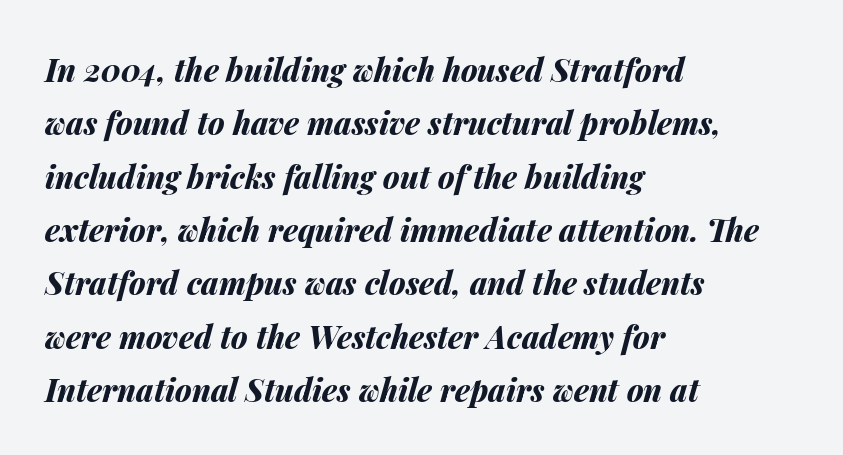
The image shows 31 px bold type, italic (leaning right); set left-aligned, line spacing 1.72x, normal letter spacing, not underlined; medium stroke contrast and a medium x-height.
